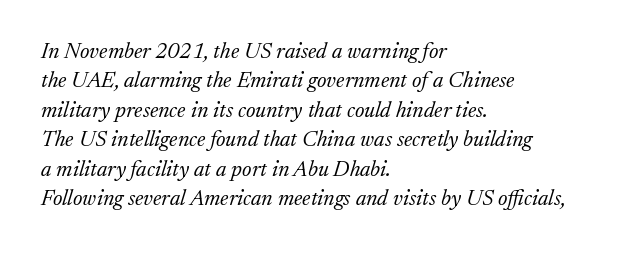
The area under the type is left untouched. Does the lettering tilt? It does — this is italic. Each word holds together tightly as a unit, with standard inter-letter gaps. Bold? No — there's no thickening of the strokes. Visually the block forms a straight wall on the left and a jagged coastline on the right. The passage shown stacks its lines at a standard gap.
